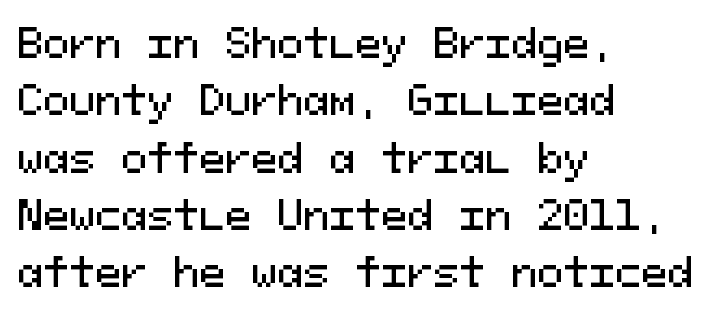
The image shows 39 px sans-serif type, upright, monospaced; set left-aligned, normal line spacing (1.47x), normal letter spacing, not underlined; medium stroke contrast and a medium x-height.
